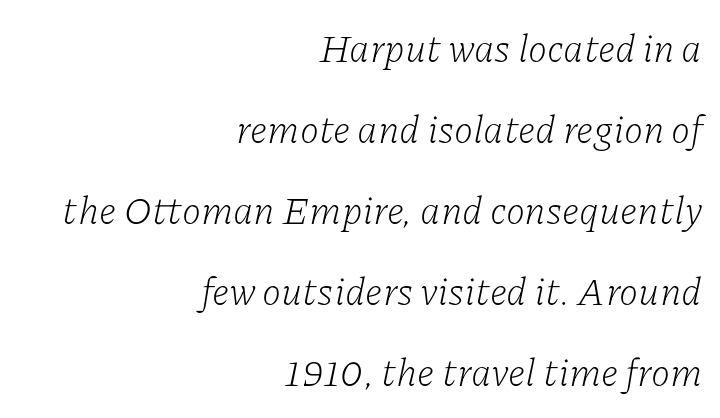
Q: Is the text bold? A: No.
Q: Is the text italic (slanted)? A: Yes, it leans right by about 11 degrees.
Q: Is the typeface a serif or a sans-serif typeface? A: Serif.
Q: Is the text underlined? A: No.
Q: How is the paragraph aligned? A: Right-aligned.
Q: Is the spacing between letters normal or unusually wide? A: Normal.
Q: Is the spacing between lines tight, normal or loose? A: Loose.
Q: Width (condensed, normal, or wide)? A: Normal.
Q: Stroke contrast? A: Low.
Q: x-height? A: Medium.
Q: Monospaced? A: No.
